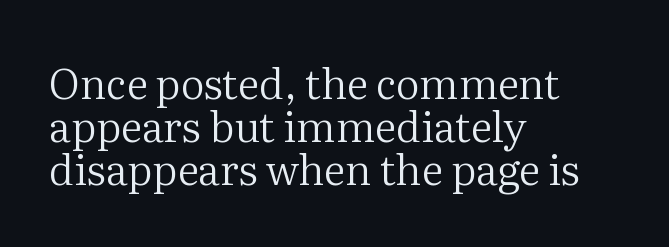
The image shows 42 px regular-weight serif type, upright; set left-aligned, tight line spacing (1.02x), normal letter spacing, not underlined; medium stroke contrast and a medium x-height.
